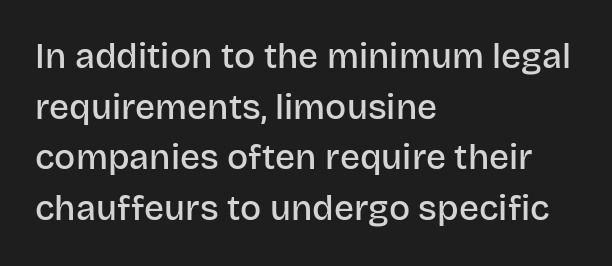
Regarding serifs, this sample does without them. Underlining? Definitely not there. Letter spacing: default. Each new line begins a customary step beneath the previous one. A typesetter would mark this as roman, not italic. How heavy is the stroke? Medium-heavy — a semibold, shy of bold.
